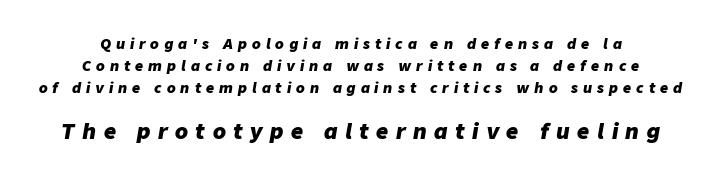
Q: Is the text bold? A: Yes.
Q: Is the text italic (slanted)? A: Yes, it leans right by about 9 degrees.
Q: Is the text underlined? A: No.
Q: Is the spacing between letters normal or unusually wide? A: Unusually wide.
Q: Is the spacing between lines tight, normal or loose? A: Normal.
Q: Which block of text is set in a larger size, the first (top) or the second (bottom)? A: The second (bottom) one.
